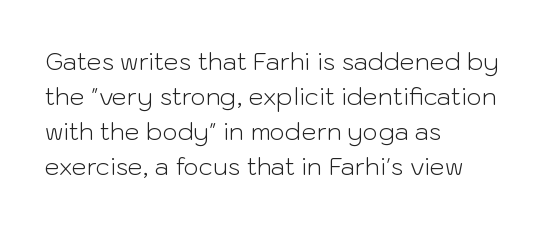
No word sits above an underline. This is the regular roman posture of the typeface. The lines in this sample share a left origin and differ only in where they stop. Successive baselines arrive at the customary interval.
